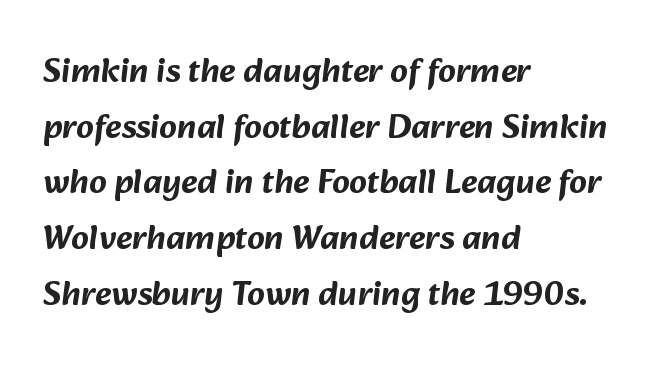
Q: Is the typeface a serif or a sans-serif typeface? A: Sans-serif.
Q: Is the text underlined? A: No.
Q: How is the paragraph aligned? A: Left-aligned.
Q: Is the spacing between letters normal or unusually wide? A: Normal.
Q: Is the spacing between lines tight, normal or loose? A: Normal.
Q: Width (condensed, normal, or wide)? A: Normal.
Q: Stroke contrast? A: Low.
Q: x-height? A: Medium.
Q: Monospaced? A: No.
